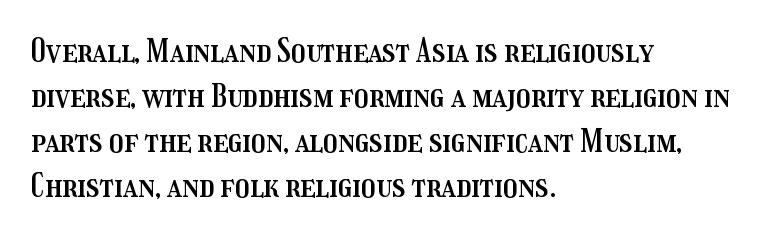
Q: Is the text italic (slanted)? A: No, it is upright.
Q: Is the text underlined? A: No.
Q: How is the paragraph aligned? A: Left-aligned.
Q: Is the spacing between letters normal or unusually wide? A: Normal.
Q: Is the spacing between lines tight, normal or loose? A: Normal.
Q: Width (condensed, normal, or wide)? A: Condensed.
Q: Stroke contrast? A: Medium.
Q: x-height? A: Medium.
Q: Monospaced? A: No.
